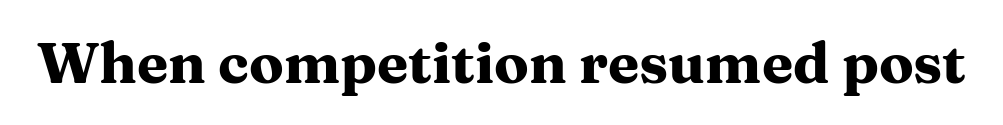
{"serif": "yes", "italic": "no", "bold": "yes", "weight": "heavy", "width": "wide", "stroke_contrast": "medium", "x_height": "medium", "monospaced": "no", "underline": "no", "letter_spacing": "normal", "letter_spacing_em": 0.0, "glyph_px": 57}
